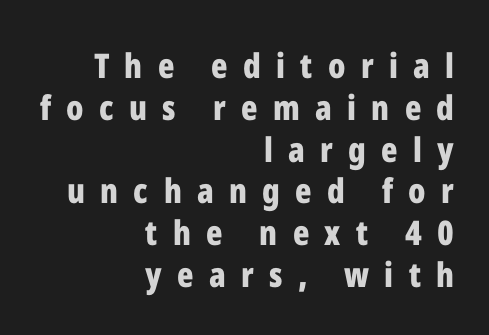
The image shows 34 px bold, condensed sans-serif type, upright; set right-aligned, line spacing 1.23x, unusually wide letter spacing (+0.45 em), not underlined; low stroke contrast and a medium x-height.
